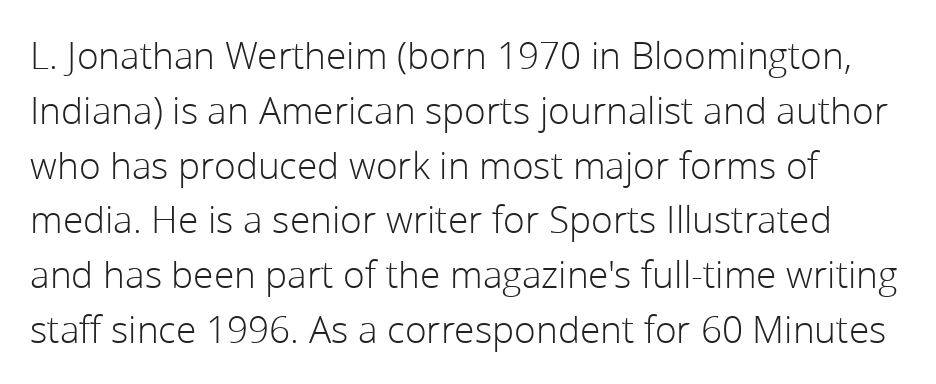
Every character sits straight up, as roman type does. Is this a sans? Yes — the strokes have no serifs. The weight tops out at a normal text grade. Notice how descenders clear the ascenders below comfortably — that's standard leading.
